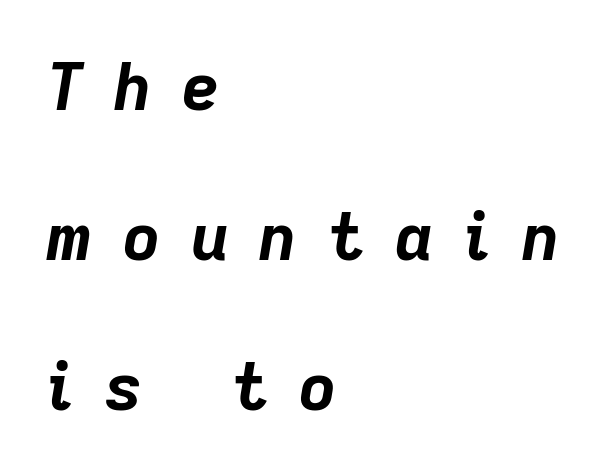
Character widths vary here, with narrow letters taking less room than wide ones. The setting favours the left margin, as ordinary paragraphs usually do. The string is rendered with underlining switched off. Successive baselines arrive slowly, with a big drop between each.
